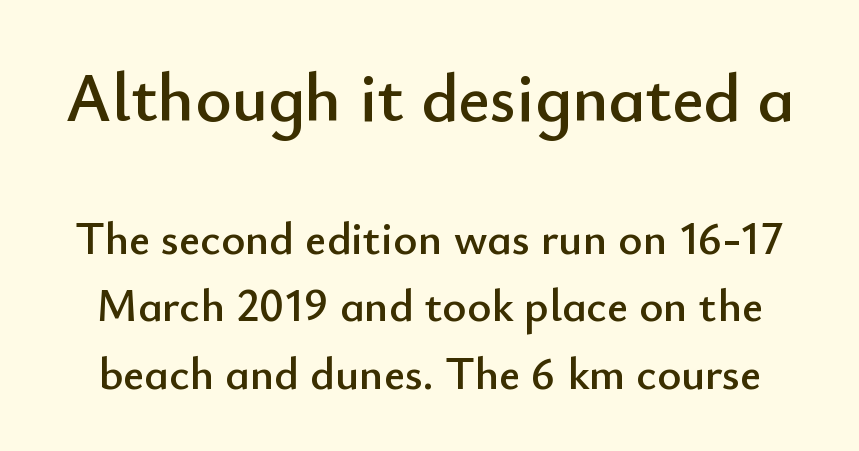
{"serif": "no", "italic": "no", "width": "normal", "stroke_contrast": "low", "x_height": "small", "monospaced": "no", "underline": "no", "line_spacing": "normal", "line_spacing_ratio": 1.47, "letter_spacing": "normal", "letter_spacing_em": 0.0, "larger_block": "first", "size_ratio": 1.5, "glyph_px": 69}
